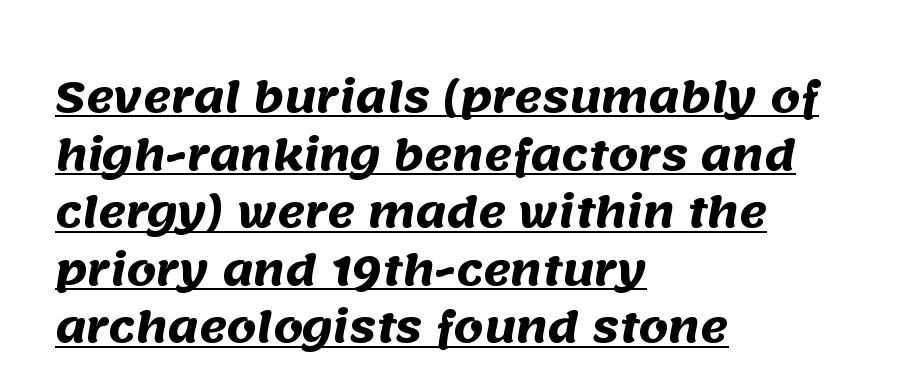
Q: Is the text bold? A: Yes.
Q: Is the typeface a serif or a sans-serif typeface? A: Sans-serif.
Q: Is the text underlined? A: Yes.
Q: How is the paragraph aligned? A: Left-aligned.
Q: Is the spacing between letters normal or unusually wide? A: Normal.
Q: Is the spacing between lines tight, normal or loose? A: Normal.
Q: Width (condensed, normal, or wide)? A: Normal.
Q: Stroke contrast? A: Medium.
Q: x-height? A: Large.
Q: Monospaced? A: No.
